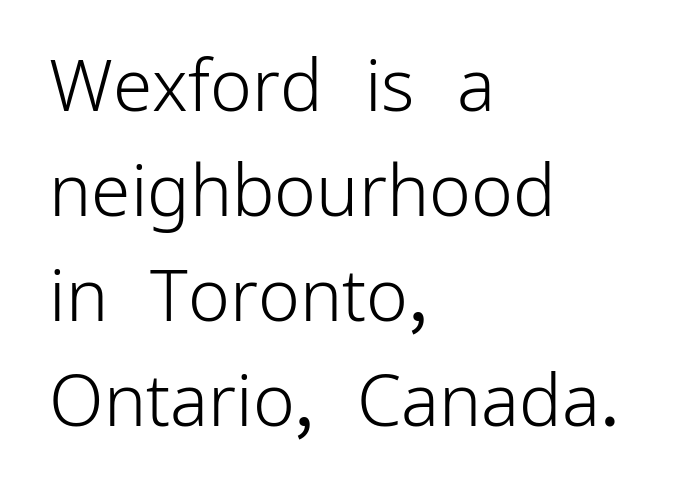
Vertical spacing — default. If you drew a line through each stem, it would be perfectly vertical. The face used here is rendered with its standard letterfit. The letters look calm and open, with moderate or lighter stems. Does the copy run flush right? No — it runs flush left.
